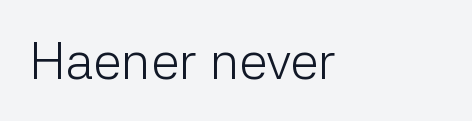
The image shows 52 px light sans-serif type, upright; set left-aligned, normal letter spacing, not underlined; low stroke contrast and a medium x-height.
